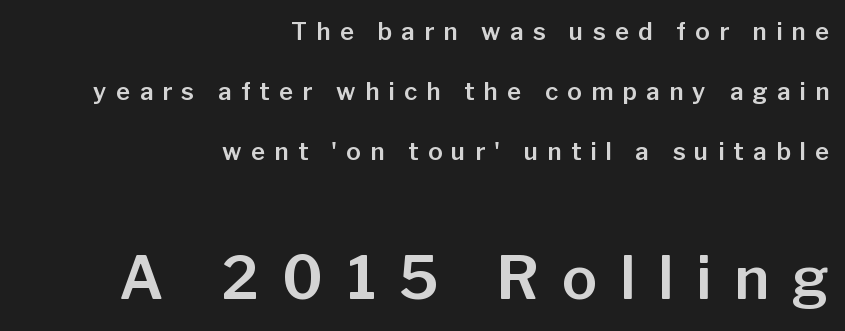
The image shows 59 px sans-serif type, upright; set right-aligned, loose line spacing (2.49x), unusually wide letter spacing (+0.39 em), not underlined; the second (bottom) block is 2.46x larger; low stroke contrast and a medium x-height.
